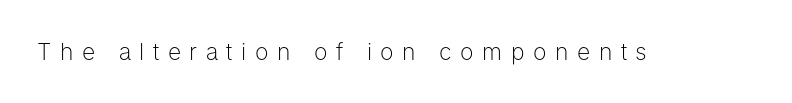
The image shows 23 px text type, upright; set unusually wide letter spacing (+0.37 em), not underlined.
